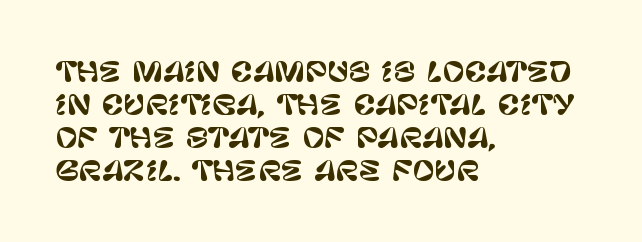
{"underline": "no", "align": "left", "line_spacing_ratio": 1.22, "letter_spacing": "normal", "letter_spacing_em": 0.0, "glyph_px": 27}
